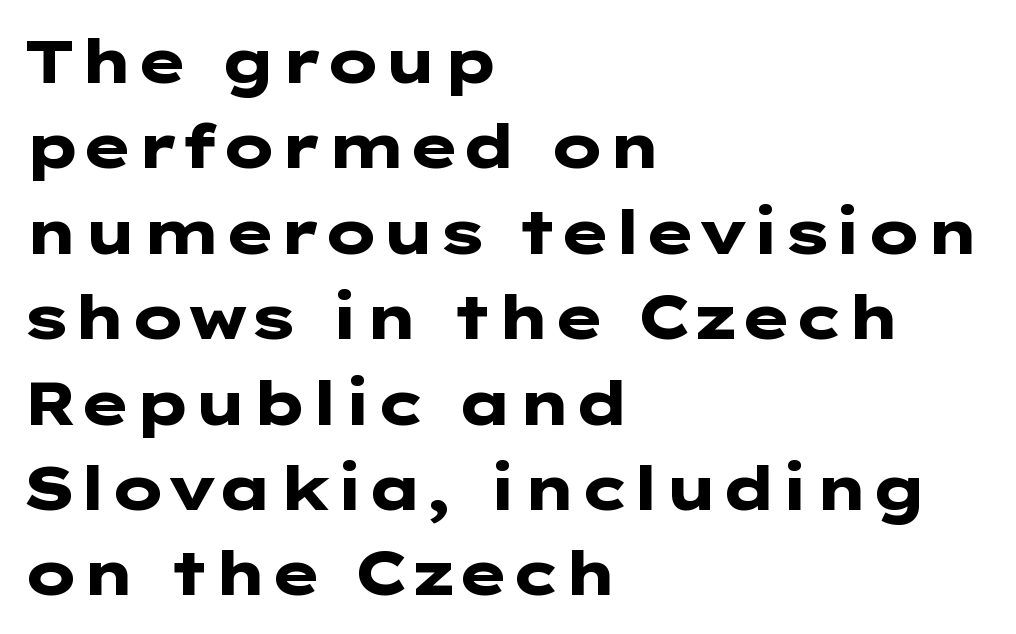
The image shows 61 px heavy, wide sans-serif type, upright; set left-aligned, normal line spacing (1.4x), normal letter spacing, not underlined; low stroke contrast and a medium x-height.
